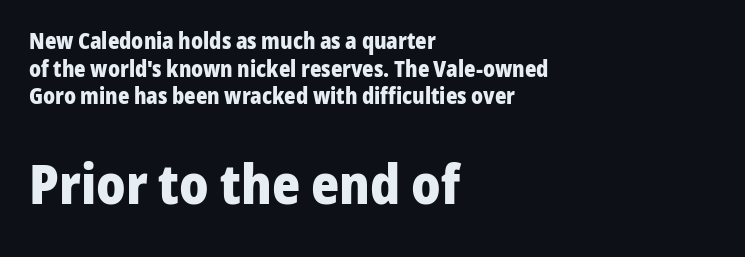
The image shows 54 px heavy sans-serif type, upright; set left-aligned, normal line spacing (1.26x), normal letter spacing, not underlined; the second (bottom) block is 2.45x larger; low stroke contrast and a medium x-height.
